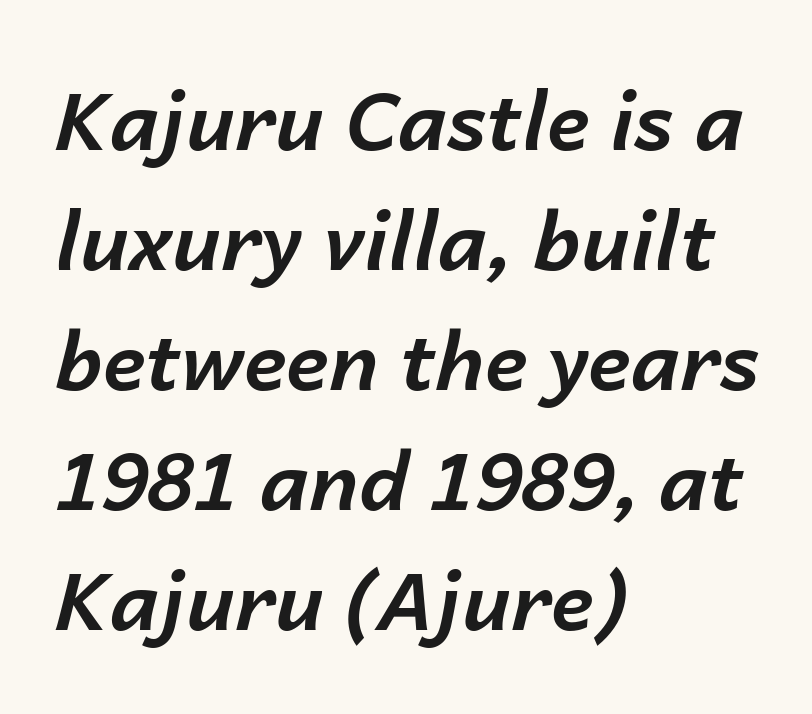
Q: Is the text bold? A: Yes.
Q: Is the text italic (slanted)? A: Yes, it leans right by about 14 degrees.
Q: Is the text underlined? A: No.
Q: How is the paragraph aligned? A: Left-aligned.
Q: Is the spacing between letters normal or unusually wide? A: Normal.
Q: Is the spacing between lines tight, normal or loose? A: Normal.
Q: Width (condensed, normal, or wide)? A: Normal.
Q: Stroke contrast? A: Low.
Q: x-height? A: Medium.
Q: Monospaced? A: No.
